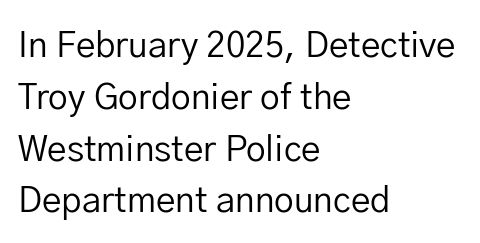
The image shows 35 px regular-weight sans-serif type, upright; set left-aligned, normal line spacing (1.48x), normal letter spacing, not underlined; low stroke contrast and a medium x-height.
